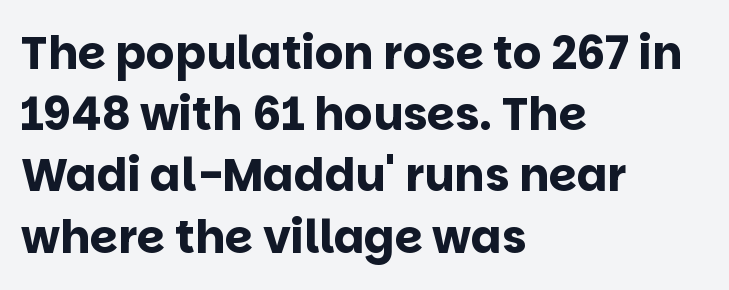
Q: Is the text bold? A: Yes.
Q: Is the text italic (slanted)? A: No, it is upright.
Q: Is the typeface a serif or a sans-serif typeface? A: Sans-serif.
Q: Is the text underlined? A: No.
Q: How is the paragraph aligned? A: Left-aligned.
Q: Is the spacing between letters normal or unusually wide? A: Normal.
Q: Is the spacing between lines tight, normal or loose? A: Normal.
Q: Width (condensed, normal, or wide)? A: Normal.
Q: Stroke contrast? A: Low.
Q: x-height? A: Large.
Q: Monospaced? A: No.
